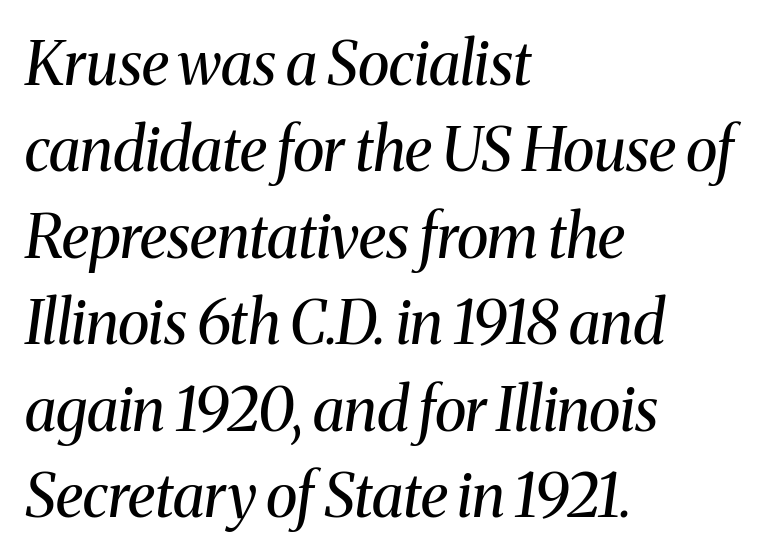
The image shows 60 px regular-weight serif type, italic (leaning right); set left-aligned, normal line spacing (1.44x), normal letter spacing, not underlined; medium stroke contrast and a medium x-height.
